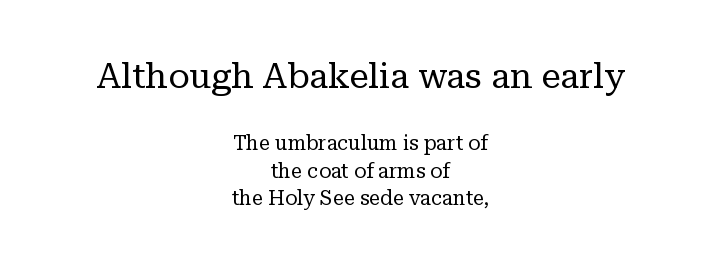
{"serif": "yes", "italic": "no", "bold": "no", "weight": "regular", "width": "normal", "stroke_contrast": "low", "x_height": "medium", "monospaced": "no", "underline": "no", "align": "center", "line_spacing": "normal", "line_spacing_ratio": 1.38, "letter_spacing": "normal", "letter_spacing_em": 0.0, "larger_block": "first", "size_ratio": 1.75, "glyph_px": 35}
